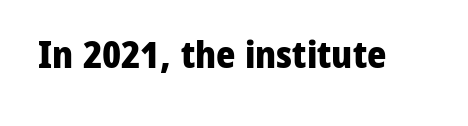
The image shows 37 px heavy sans-serif type, upright; set normal letter spacing, not underlined; low stroke contrast and a medium x-height.
